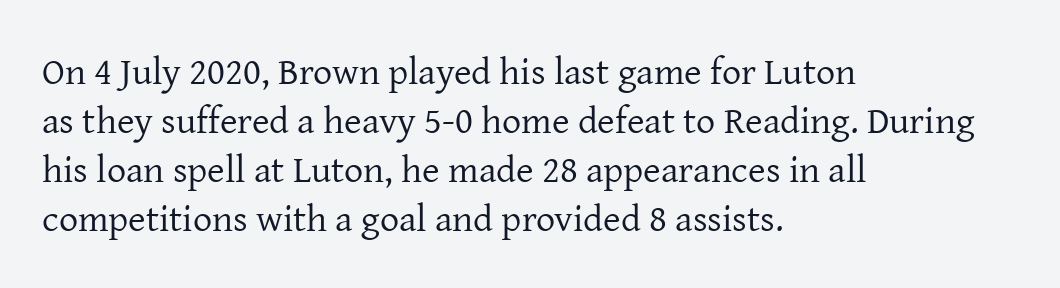
What's the leading like? Ordinary, nothing unusual. Beneath every word, the page is bare. Observe the serifs anchoring each vertical stroke in this sample. Character widths vary here, with narrow letters taking less room than wide ones. The horizontal fit of the characters is conventional and even.
